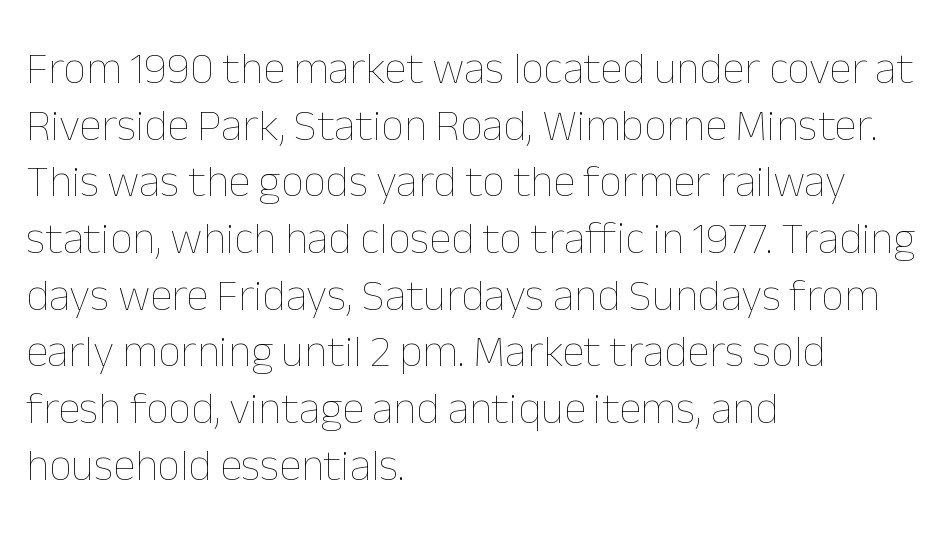
Baseline-to-baseline distance is the conventional proportion of letter height. Vertical stems look standard width or narrower in stroke. The letters advance in unequal steps, a hallmark of proportional type. Words float on clear page, feet unadorned.
